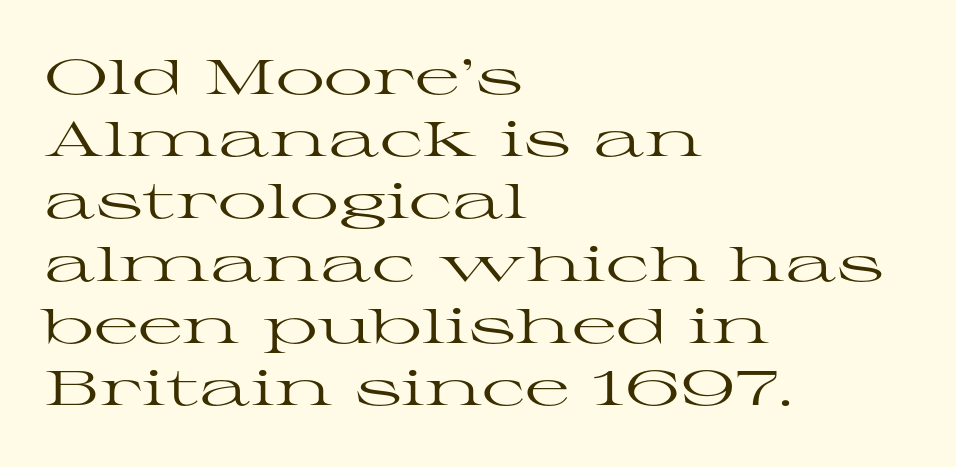
{"serif": "yes", "italic": "no", "bold": "no", "weight": "regular", "width": "wide", "stroke_contrast": "high", "x_height": "medium", "monospaced": "no", "underline": "no", "align": "left", "line_spacing": "normal", "line_spacing_ratio": 1.27, "letter_spacing": "normal", "letter_spacing_em": 0.0, "glyph_px": 49}
